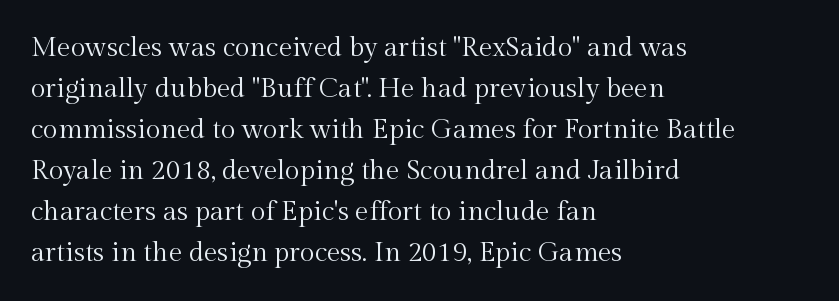
Q: Is the text bold? A: No.
Q: Is the text italic (slanted)? A: No, it is upright.
Q: Is the text underlined? A: No.
Q: How is the paragraph aligned? A: Left-aligned.
Q: Is the spacing between letters normal or unusually wide? A: Normal.
Q: Is the spacing between lines tight, normal or loose? A: Normal.
